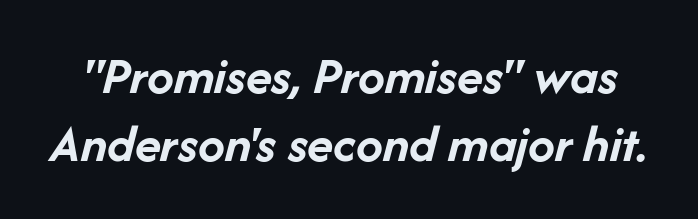
The image shows 54 px semibold type, italic (leaning right); set normal line spacing (1.26x), normal letter spacing, not underlined; low stroke contrast and a medium x-height.
